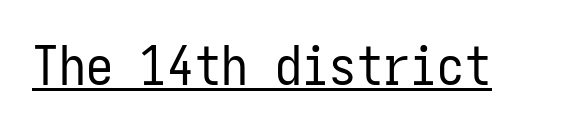
Q: Is the text bold? A: No.
Q: Is the text italic (slanted)? A: No, it is upright.
Q: Is the typeface a serif or a sans-serif typeface? A: Sans-serif.
Q: Is the text underlined? A: Yes.
Q: Is the spacing between letters normal or unusually wide? A: Normal.
Q: Width (condensed, normal, or wide)? A: Condensed.
Q: Stroke contrast? A: Low.
Q: x-height? A: Medium.
Q: Monospaced? A: Yes.
